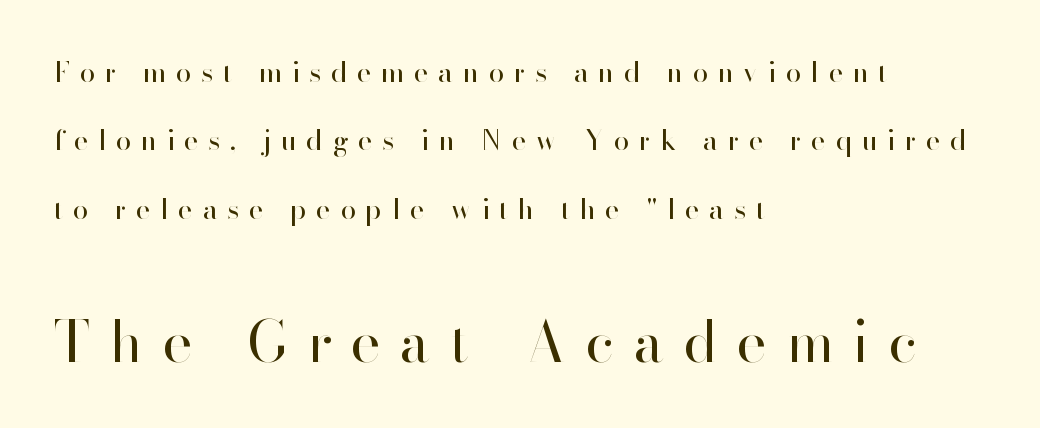
In terms of letterform style, serifs are entirely absent. In terms of letterspacing, this is a distinctly airy, spread setting. The rendering uses natural spacing where letterforms have individual widths. This reads as an unemphasized weight, regular at the heaviest. Vertically, the passage feels expansive, rows floating well apart. The space directly below the letters is spotless.
